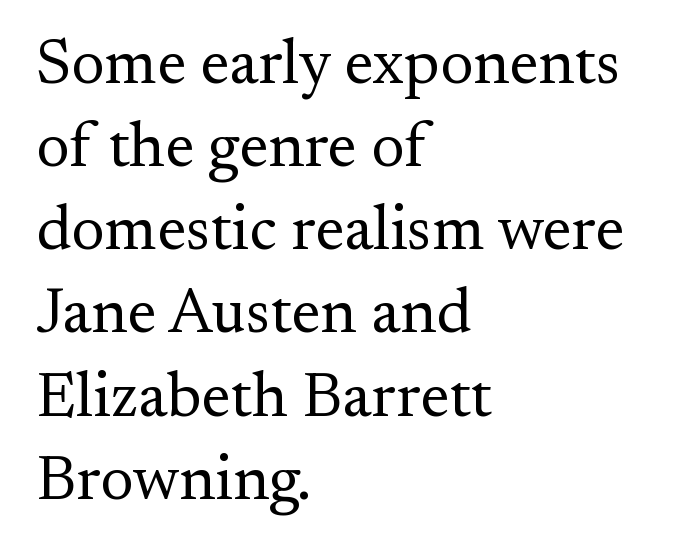
Check the space under the baseline: it is left empty. The face used here is seriffed, in the tradition of book romans. Successive baselines arrive at the customary interval. When letters stand straight like this, we call the style roman or upright. The passage shown is not bold in any degree. A classic flush-left, rag-right setting is used for this passage.
